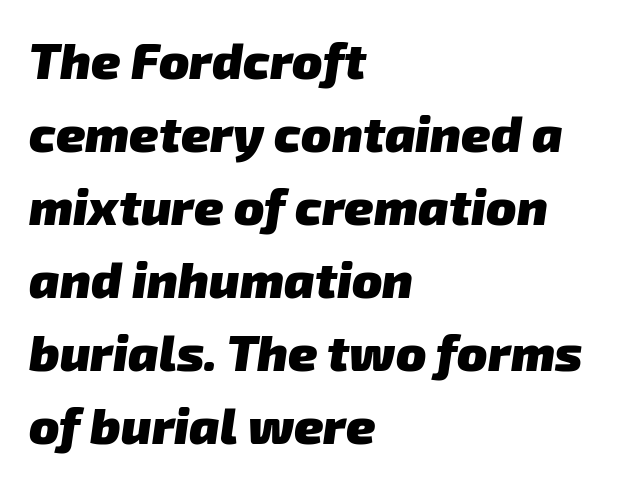
{"serif": "no", "bold": "yes", "weight": "heavy", "width": "normal", "stroke_contrast": "low", "x_height": "medium", "monospaced": "no", "underline": "no", "align": "left", "line_spacing": "normal", "line_spacing_ratio": 1.46, "letter_spacing": "normal", "letter_spacing_em": 0.0, "glyph_px": 50}
